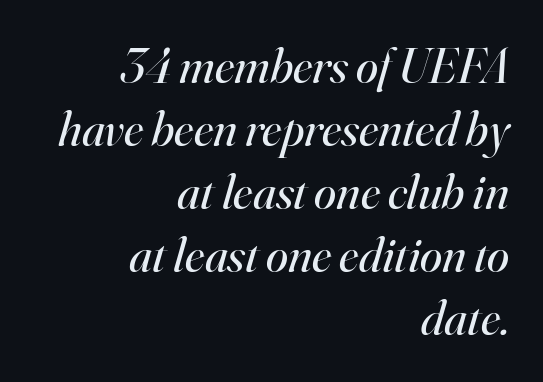
Bare-footed words on every line. These lines sit exactly where default settings would place them. Designer's note — italics engaged. The weight tops out at a normal text grade. This sample has the flowing, uneven cadence of proportional lettering. Note: serifs present on the glyphs.
